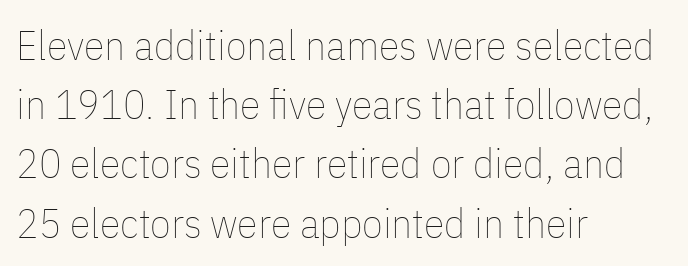
Q: Is the text bold? A: No.
Q: Is the text italic (slanted)? A: No, it is upright.
Q: Is the text underlined? A: No.
Q: How is the paragraph aligned? A: Left-aligned.
Q: Is the spacing between letters normal or unusually wide? A: Normal.
Q: Is the spacing between lines tight, normal or loose? A: Normal.
Q: Width (condensed, normal, or wide)? A: Condensed.
Q: Stroke contrast? A: Low.
Q: x-height? A: Medium.
Q: Monospaced? A: No.
